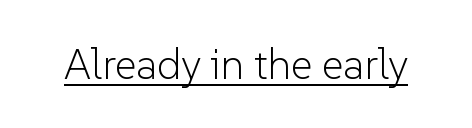
Q: Is the text bold? A: No.
Q: Is the text italic (slanted)? A: No, it is upright.
Q: Is the typeface a serif or a sans-serif typeface? A: Sans-serif.
Q: Is the text underlined? A: Yes.
Q: Is the spacing between letters normal or unusually wide? A: Normal.
Q: Width (condensed, normal, or wide)? A: Normal.
Q: Stroke contrast? A: Low.
Q: x-height? A: Medium.
Q: Monospaced? A: No.
